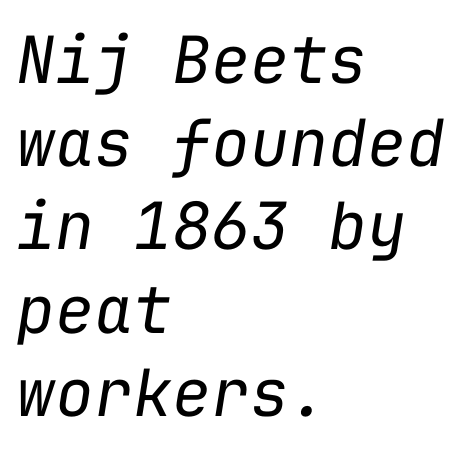
The image shows 65 px regular-weight type, italic (leaning right), monospaced; set left-aligned, normal line spacing (1.28x), normal letter spacing, not underlined; low stroke contrast and a medium x-height.
